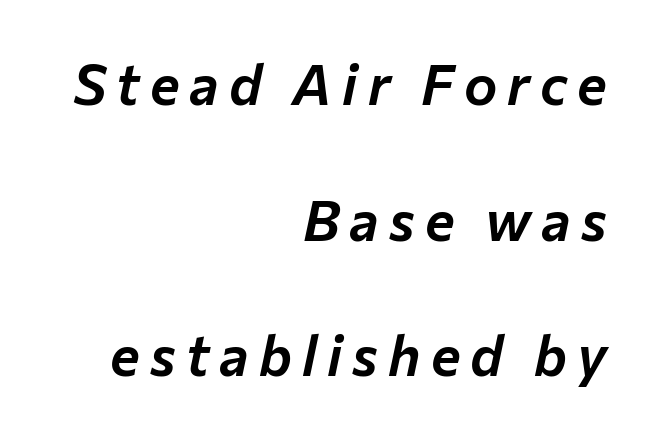
The leading is generous, giving the passage an open texture. Reading down the block, your eye finds every line finishing at a fixed right position. Glance below the letters and you will spot only blank space. Rendered with sloped, italic letterforms. Think of a printed novel: that variable character pitch is what you see here.
